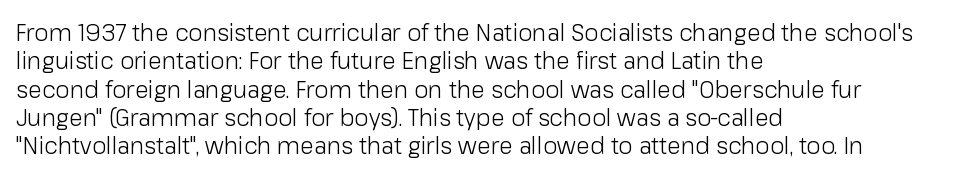
Nobody touched the tracking dial on this one. Visually the block forms a straight wall on the left and a jagged coastline on the right. Posture: upright roman. Beneath every word, the page is bare.
